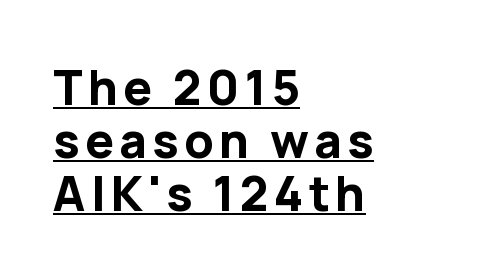
{"serif": "no", "italic": "no", "bold": "yes", "weight": "bold", "width": "normal", "stroke_contrast": "low", "x_height": "medium", "monospaced": "no", "underline": "yes", "align": "left", "line_spacing": "tight", "line_spacing_ratio": 1.1, "glyph_px": 48}
